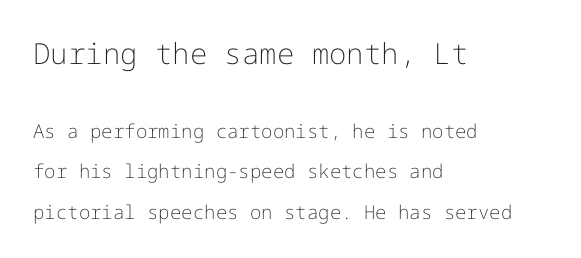
{"serif": "no", "italic": "no", "bold": "no", "weight": "light", "width": "normal", "stroke_contrast": "low", "x_height": "medium", "underline": "no", "align": "left", "line_spacing": "loose", "line_spacing_ratio": 2.11, "letter_spacing": "normal", "letter_spacing_em": 0.0, "larger_block": "first", "size_ratio": 1.53, "glyph_px": 29}
